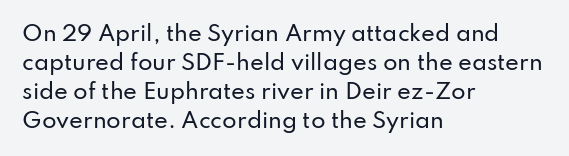
{"italic": "no", "underline": "no", "align": "left", "line_spacing": "normal", "line_spacing_ratio": 1.38, "letter_spacing": "normal", "letter_spacing_em": 0.0, "glyph_px": 21}
